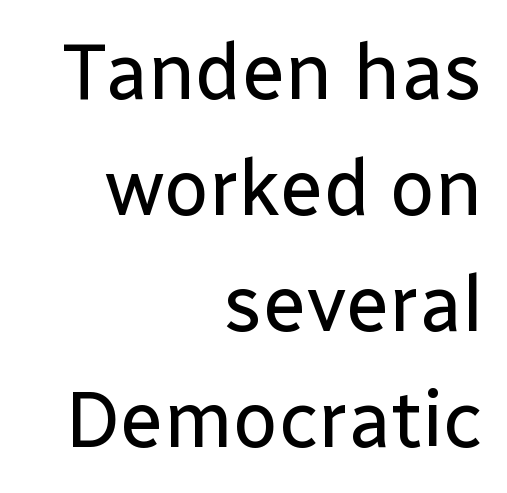
Q: Is the text bold? A: No.
Q: Is the text italic (slanted)? A: No, it is upright.
Q: Is the typeface a serif or a sans-serif typeface? A: Sans-serif.
Q: Is the text underlined? A: No.
Q: How is the paragraph aligned? A: Right-aligned.
Q: Is the spacing between letters normal or unusually wide? A: Normal.
Q: Is the spacing between lines tight, normal or loose? A: Normal.
Q: Width (condensed, normal, or wide)? A: Normal.
Q: Stroke contrast? A: Low.
Q: x-height? A: Medium.
Q: Monospaced? A: No.
